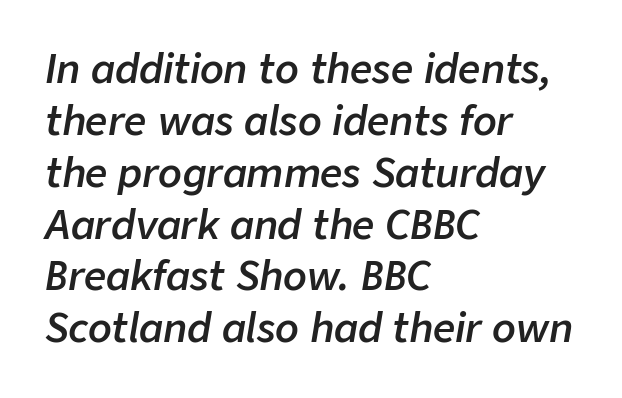
The image shows 39 px semibold type, italic (leaning right); set left-aligned, normal line spacing (1.33x), normal letter spacing, not underlined; low stroke contrast and a medium x-height.
